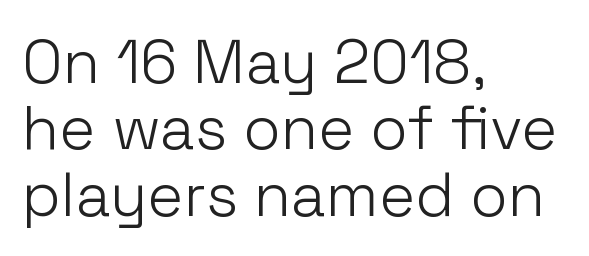
Q: Is the text bold? A: No.
Q: Is the text italic (slanted)? A: No, it is upright.
Q: Is the typeface a serif or a sans-serif typeface? A: Sans-serif.
Q: Is the text underlined? A: No.
Q: How is the paragraph aligned? A: Left-aligned.
Q: Is the spacing between letters normal or unusually wide? A: Normal.
Q: Is the spacing between lines tight, normal or loose? A: Tight.
Q: Width (condensed, normal, or wide)? A: Normal.
Q: Stroke contrast? A: Low.
Q: x-height? A: Medium.
Q: Monospaced? A: No.
